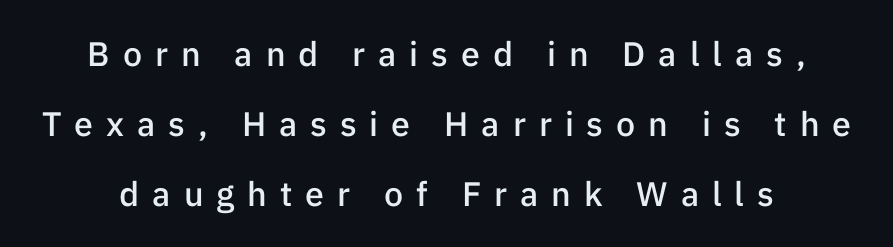
The image shows 34 px semibold sans-serif type, upright; set loose line spacing (2.06x), unusually wide letter spacing (+0.38 em), not underlined; low stroke contrast and a medium x-height.
